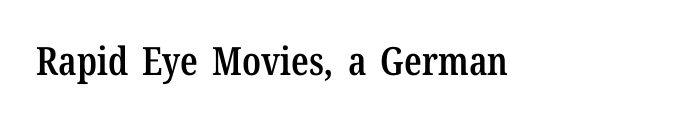
The image shows 39 px semibold, condensed serif type, upright; set normal letter spacing, not underlined; low stroke contrast and a medium x-height.
